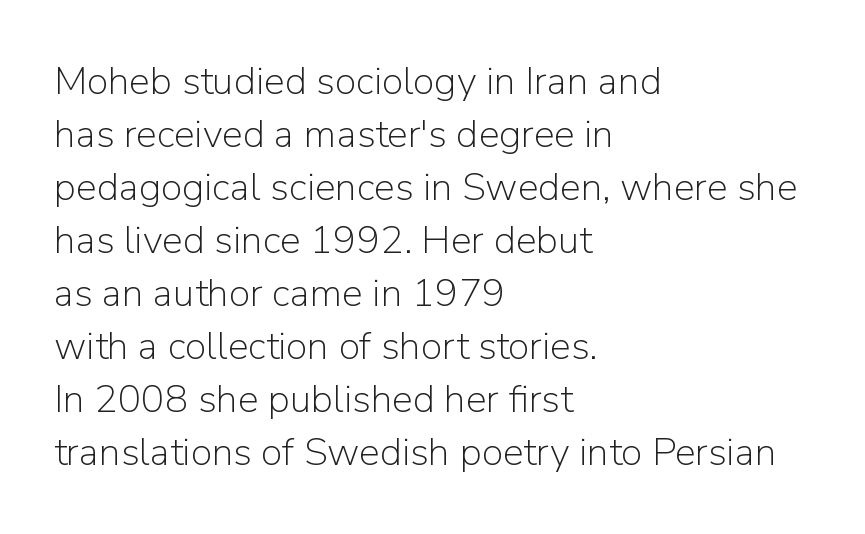
The type family on display is of the sans-serif kind. Each row of text sits above clean, open space. Where is the straight margin? On the left. The face used here is proportionally spaced, like ordinary book or web type. Regular leading. Italic? Not at all — the glyphs are vertical.
